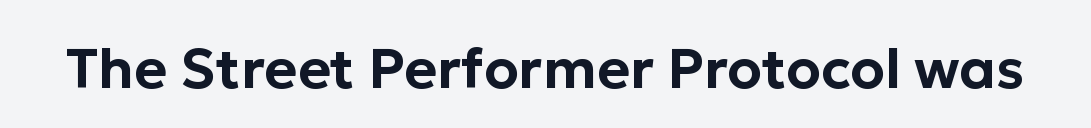
The image shows 56 px sans-serif type, upright; set normal letter spacing, not underlined; low stroke contrast and a medium x-height.
